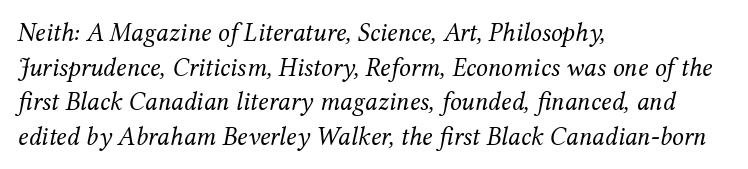
Short note: letters normally spaced. The font's italic variant was chosen for this text. These lines are set flush left with a ragged right edge. Normally led — the rows are evenly, conventionally spaced. The strip under each line holds only bare page.
